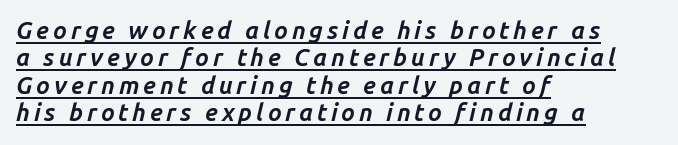
Q: Is the text bold? A: Yes.
Q: Is the text italic (slanted)? A: Yes, it leans right by about 14 degrees.
Q: Is the text underlined? A: Yes.
Q: How is the paragraph aligned? A: Left-aligned.
Q: Is the spacing between lines tight, normal or loose? A: Tight.
